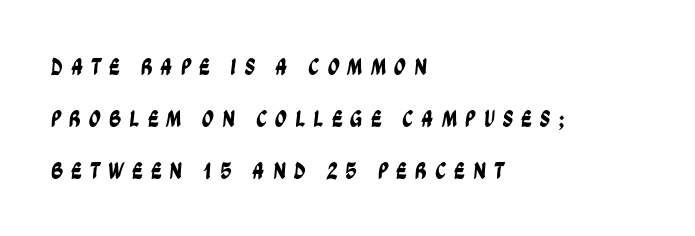
{"underline": "no", "align": "left", "line_spacing": "loose", "line_spacing_ratio": 2.16, "letter_spacing": "wide", "letter_spacing_em": 0.32, "glyph_px": 24}
